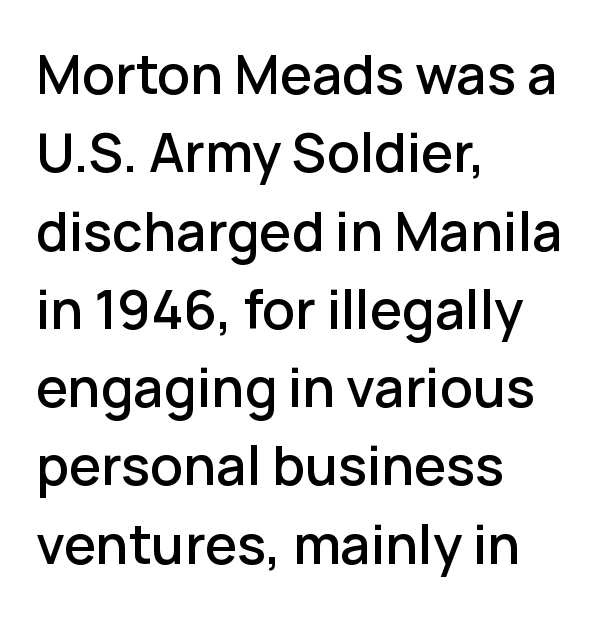
Vertical spacing — default. The rendering keeps characters at their native spacing. The specimen reads as upright at a glance. If you drew a ruler down the left edge, every line would touch it.
